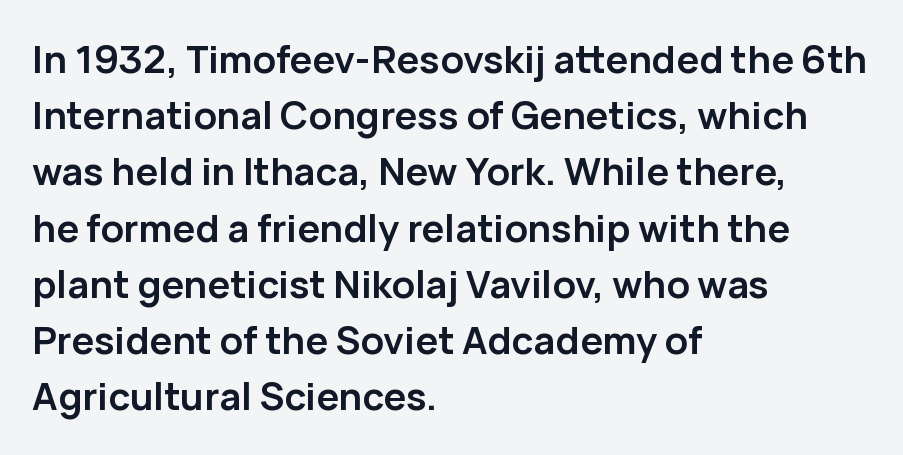
{"serif": "no", "italic": "no", "bold": "yes", "weight": "semibold", "width": "normal", "stroke_contrast": "low", "x_height": "medium", "monospaced": "no", "underline": "no", "align": "left", "line_spacing": "normal", "line_spacing_ratio": 1.48, "letter_spacing": "normal", "letter_spacing_em": 0.0, "glyph_px": 38}
